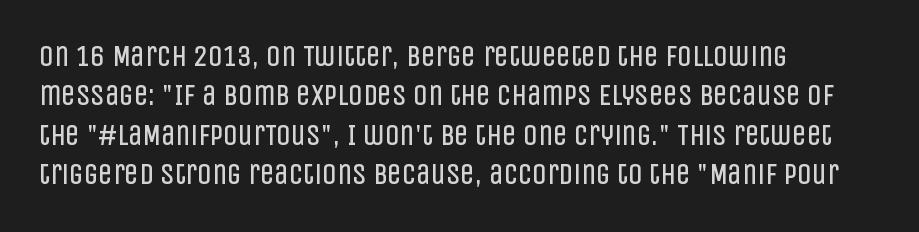
{"serif": "no", "italic": "no", "bold": "no", "weight": "regular", "width": "condensed", "stroke_contrast": "low", "x_height": "large", "monospaced": "no", "underline": "no", "align": "left", "line_spacing": "normal", "line_spacing_ratio": 1.36, "letter_spacing": "normal", "letter_spacing_em": 0.0, "glyph_px": 29}
